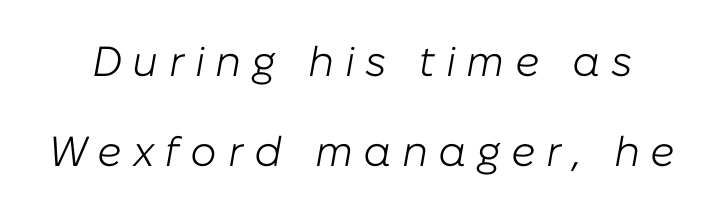
Q: Is the text bold? A: No.
Q: Is the text italic (slanted)? A: Yes, it leans right by about 10 degrees.
Q: Is the text underlined? A: No.
Q: Is the spacing between letters normal or unusually wide? A: Unusually wide.
Q: Is the spacing between lines tight, normal or loose? A: Loose.
Q: Width (condensed, normal, or wide)? A: Normal.
Q: Stroke contrast? A: Low.
Q: x-height? A: Medium.
Q: Monospaced? A: No.
